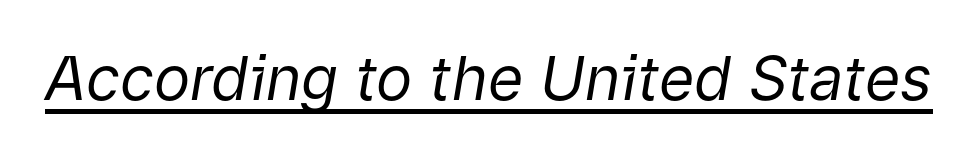
{"italic": "yes", "lean": "right", "slant_degrees": 9, "bold": "no", "weight": "regular", "width": "normal", "stroke_contrast": "low", "x_height": "medium", "monospaced": "no", "underline": "yes", "letter_spacing": "normal", "letter_spacing_em": 0.0, "glyph_px": 61}
